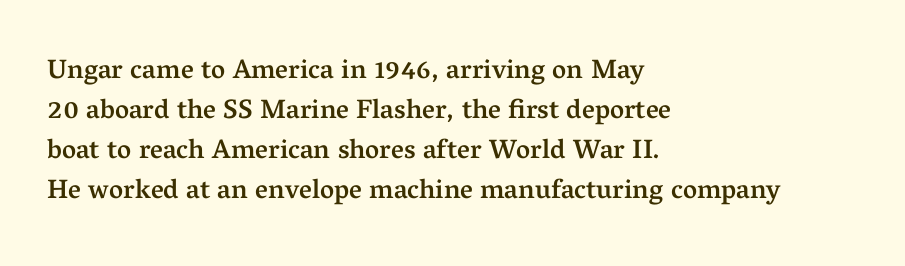
Type without underlining. The passage shown stacks its lines at a standard gap. This rendering uses left alignment, leaving the right contour irregular. Here the glyphs are tracked normally, forming tight word shapes.
